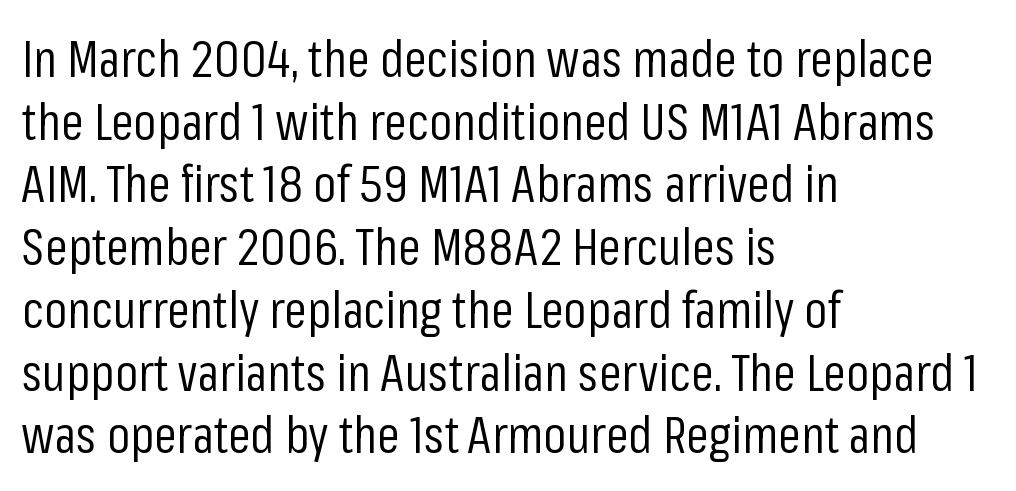
{"serif": "no", "italic": "no", "bold": "no", "weight": "regular", "width": "condensed", "stroke_contrast": "low", "x_height": "medium", "monospaced": "no", "underline": "no", "align": "left", "line_spacing_ratio": 1.23, "letter_spacing": "normal", "letter_spacing_em": 0.0, "glyph_px": 51}
